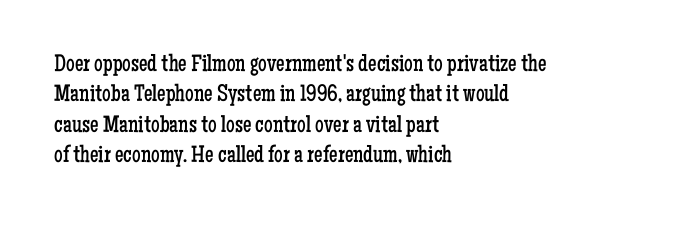
The image shows 24 px text type, upright; set left-aligned, normal line spacing (1.27x), normal letter spacing, not underlined.
